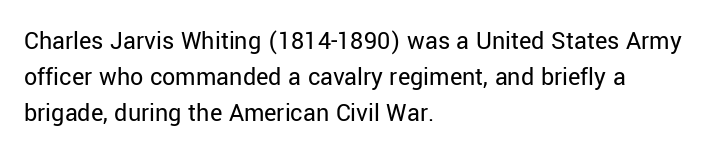
{"italic": "no", "bold": "no", "underline": "no", "align": "left", "line_spacing": "normal", "line_spacing_ratio": 1.38, "letter_spacing": "normal", "letter_spacing_em": 0.0, "glyph_px": 26}
